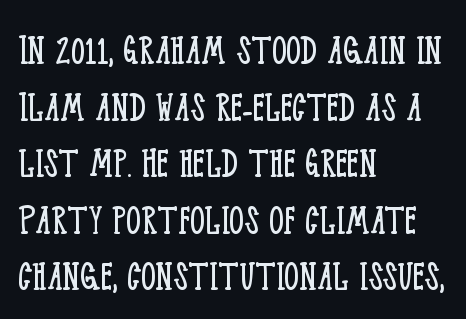
Tall strokes in this sample are plumb rather than angled. The space beneath each line is pristine and unruled. This rendering leaves character spacing at its baseline value. No chunkiness to these letters — they're not bold. The rendering uses natural spacing where letterforms have individual widths. Does the type have serifs? Yes, each stem ends in a small foot.
